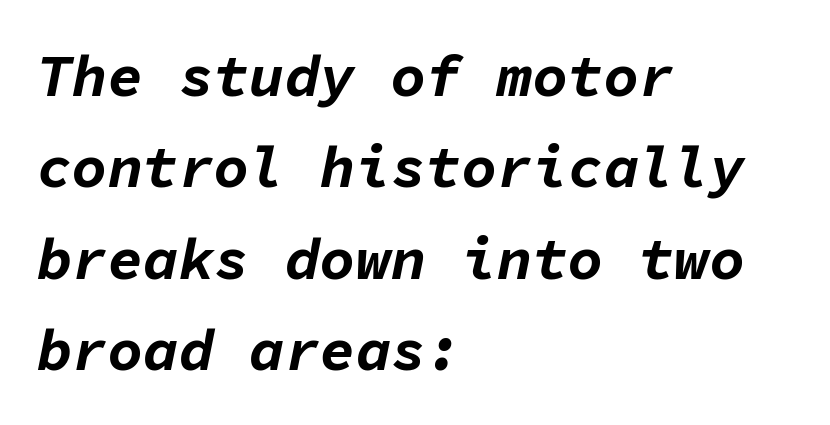
The image shows 59 px bold type, italic (leaning right), monospaced; set left-aligned, normal line spacing (1.55x), normal letter spacing, not underlined; low stroke contrast and a medium x-height.
